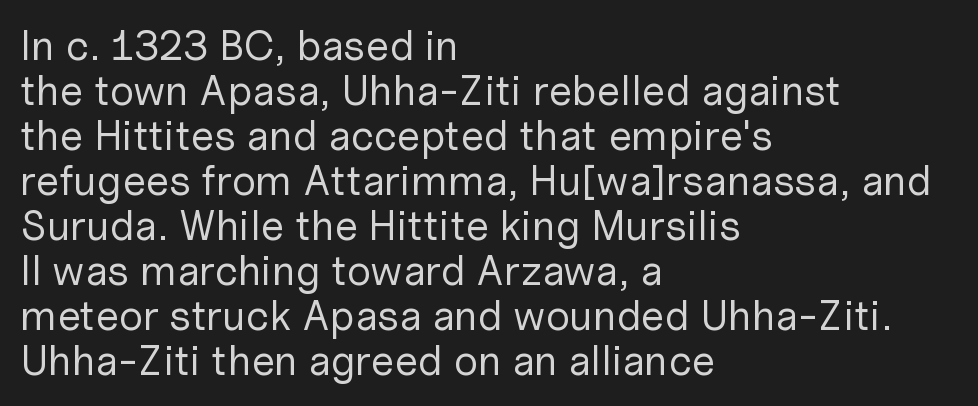
{"serif": "no", "italic": "no", "bold": "no", "weight": "regular", "width": "normal", "stroke_contrast": "low", "x_height": "medium", "monospaced": "no", "underline": "no", "align": "left", "line_spacing": "tight", "line_spacing_ratio": 1.07, "letter_spacing": "normal", "letter_spacing_em": 0.0, "glyph_px": 42}
